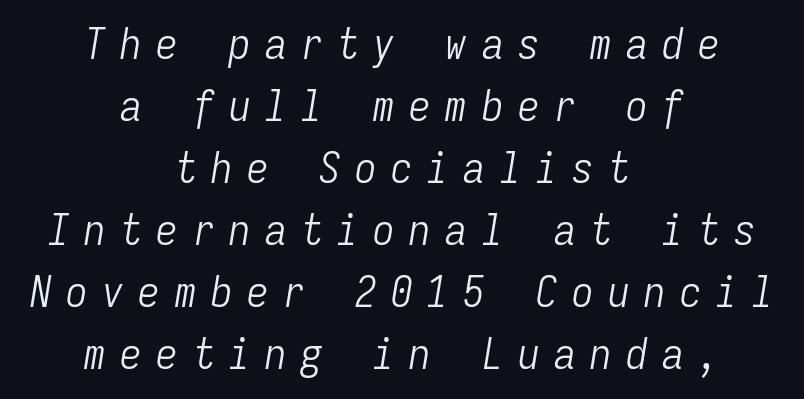
{"italic": "yes", "lean": "right", "slant_degrees": 9, "bold": "no", "weight": "light", "width": "condensed", "stroke_contrast": "low", "x_height": "medium", "monospaced": "yes", "underline": "no", "align": "center", "line_spacing": "normal", "line_spacing_ratio": 1.44, "letter_spacing": "wide", "letter_spacing_em": 0.34, "glyph_px": 43}
